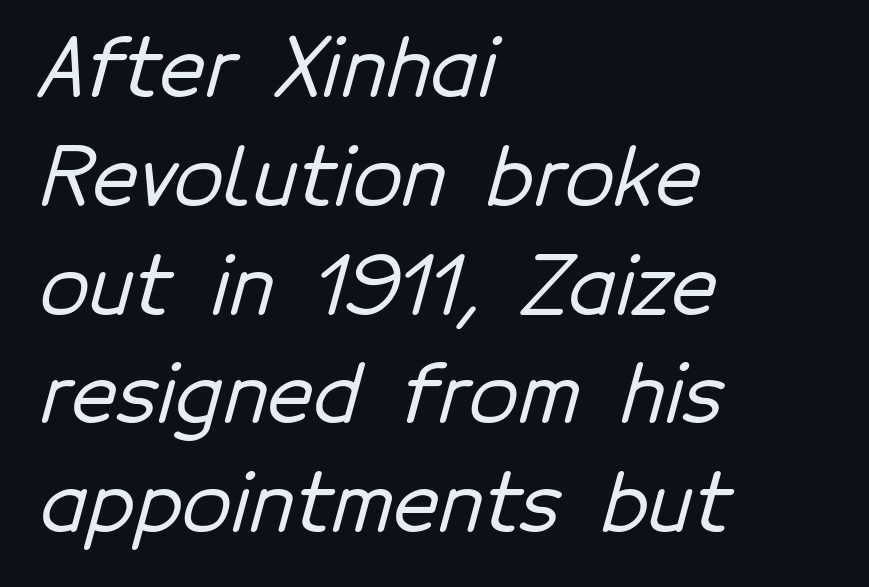
Short note: letters normally spaced. Alignment: flush left. The passage shown is not underscored anywhere. A typesetter would call this leading conventional body-copy spacing.
